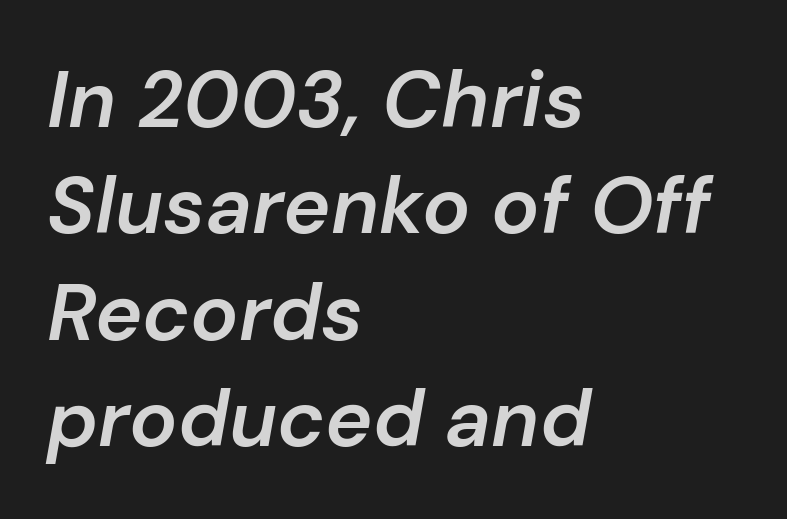
The image shows 80 px semibold type, italic (leaning right); set left-aligned, normal line spacing (1.33x), normal letter spacing, not underlined; low stroke contrast and a medium x-height.
